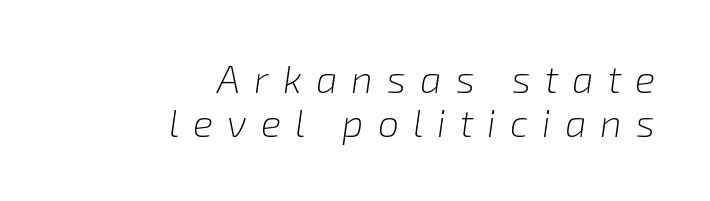
Q: Is the text bold? A: No.
Q: Is the text italic (slanted)? A: Yes, it leans right by about 8 degrees.
Q: Is the text underlined? A: No.
Q: How is the paragraph aligned? A: Right-aligned.
Q: Is the spacing between letters normal or unusually wide? A: Unusually wide.
Q: Width (condensed, normal, or wide)? A: Normal.
Q: Stroke contrast? A: Low.
Q: x-height? A: Medium.
Q: Monospaced? A: No.
